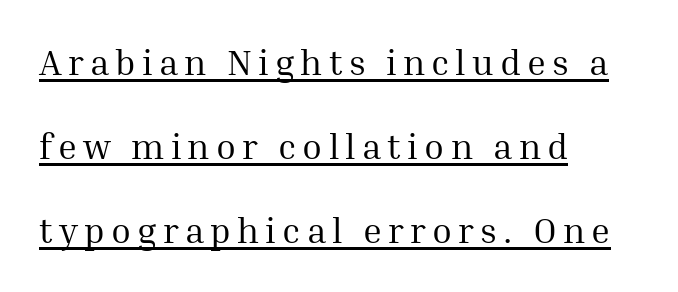
The image shows 36 px regular-weight serif type, upright; set left-aligned, loose line spacing (2.34x), underlined; medium stroke contrast and a medium x-height.
